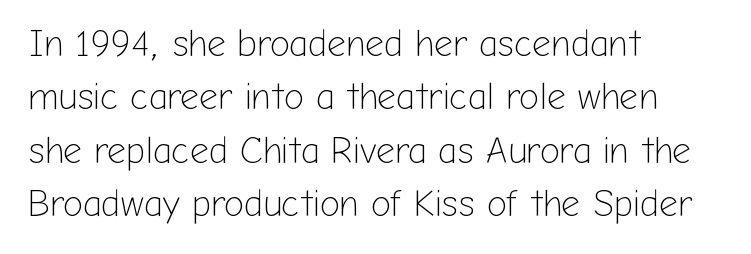
You could not count columns in this text — the font is proportionally spaced. The compositor pushed each line to the left boundary. Is there much room between lines? A standard amount, neither cramped nor airy. Words float on clear page, feet unadorned. No extra ink here — the face is not bold. Is there any slant? The stems are plumb.
